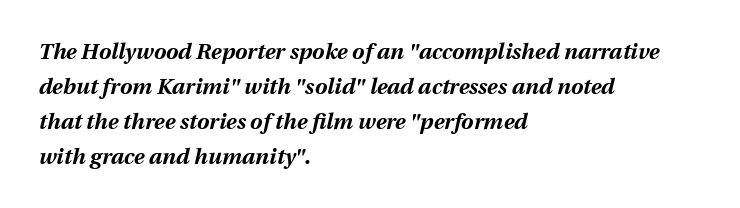
Q: Is the text bold? A: Yes.
Q: Is the text italic (slanted)? A: Yes, it leans right by about 12 degrees.
Q: Is the text underlined? A: No.
Q: How is the paragraph aligned? A: Left-aligned.
Q: Is the spacing between letters normal or unusually wide? A: Normal.
Q: Is the spacing between lines tight, normal or loose? A: Normal.
